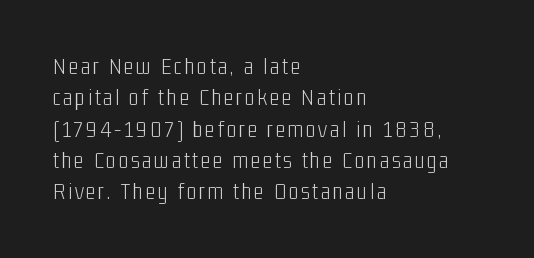
The image shows 23 px text type, upright; set left-aligned, normal line spacing (1.36x), not underlined.
